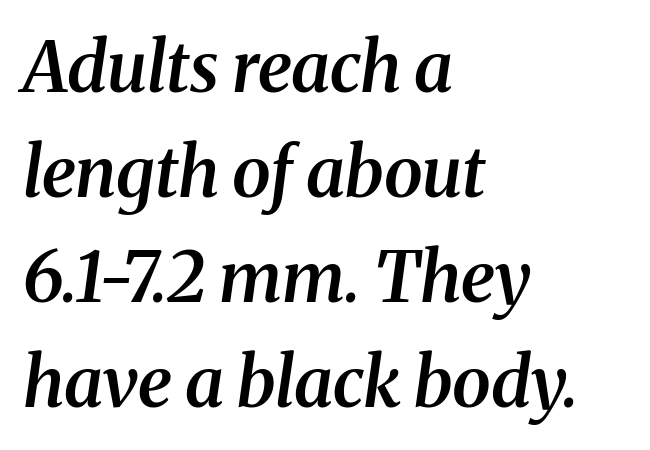
This sample has the flowing, uneven cadence of proportional lettering. The letters carry serifs — small finishing strokes at the ends of their stems. The specimen reads as italic at a glance. Students, this is semibold: more ink than regular, less than bold. Check under the words: just untouched page. The compositor pushed each line to the left boundary.
